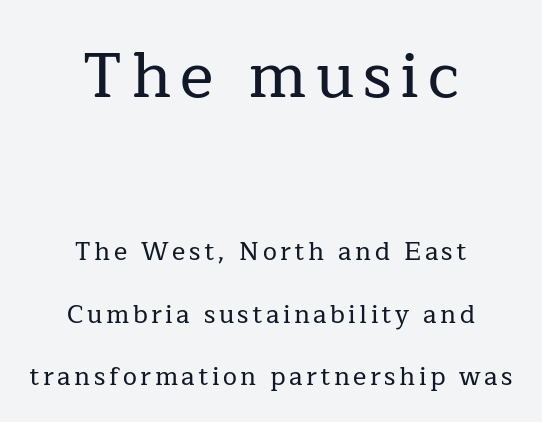
Character size in the leading block exceeds that of the trailing block. The text was rendered using a seriffed face with decorative stroke endings. Each row of text sits above clean, open space. Here the designer chose a conventional face with non-uniform glyph widths.
